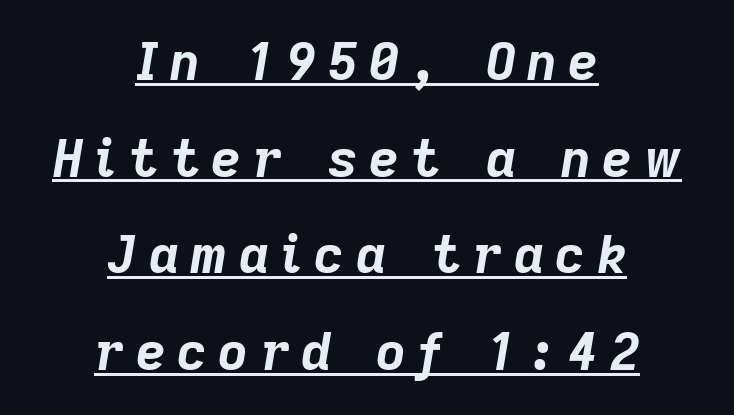
The image shows 52 px bold type, italic (leaning right); set centered, line spacing 1.86x, unusually wide letter spacing (+0.22 em), underlined; low stroke contrast and a medium x-height.
